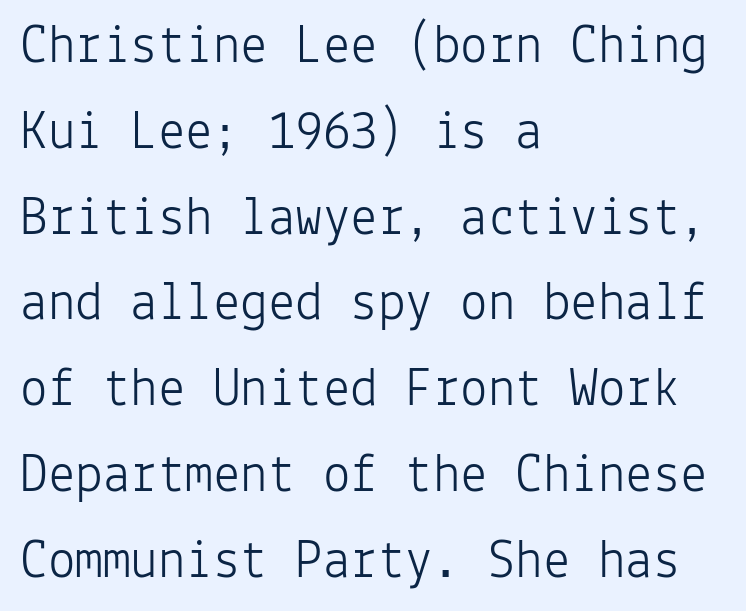
{"serif": "no", "italic": "no", "bold": "no", "weight": "light", "width": "normal", "stroke_contrast": "low", "x_height": "medium", "monospaced": "yes", "underline": "no", "align": "left", "line_spacing": "normal", "line_spacing_ratio": 1.56, "letter_spacing": "normal", "letter_spacing_em": 0.0, "glyph_px": 55}
